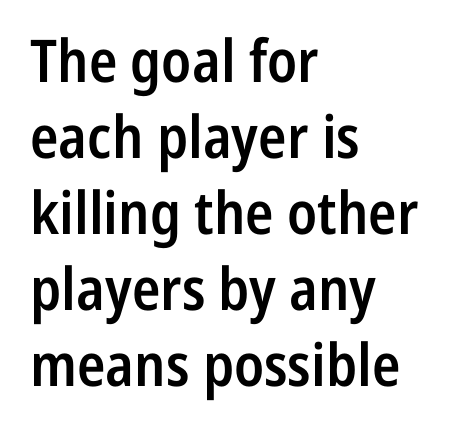
{"serif": "no", "italic": "no", "bold": "semi", "weight": "semibold", "width": "condensed", "stroke_contrast": "low", "x_height": "medium", "monospaced": "no", "underline": "no", "align": "left", "line_spacing": "normal", "line_spacing_ratio": 1.29, "letter_spacing": "normal", "letter_spacing_em": 0.0, "glyph_px": 59}
